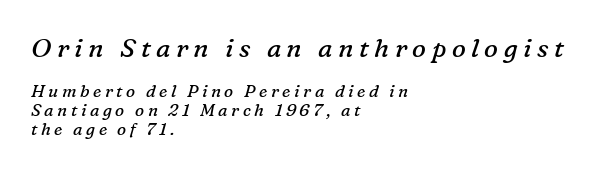
The cut favours lightness, reaching ordinary text weight at its darkest. The vertical gap from one line to the next is small. Unmarked baselines from the first word to the last. Slanted lettering throughout.
